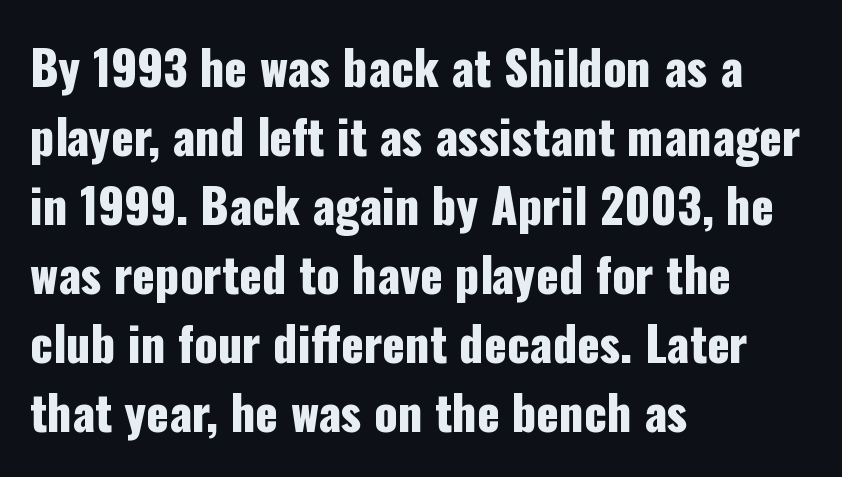
{"serif": "no", "italic": "no", "width": "condensed", "stroke_contrast": "low", "x_height": "medium", "monospaced": "no", "underline": "no", "align": "left", "line_spacing": "normal", "line_spacing_ratio": 1.47, "letter_spacing": "normal", "letter_spacing_em": 0.0, "glyph_px": 47}
